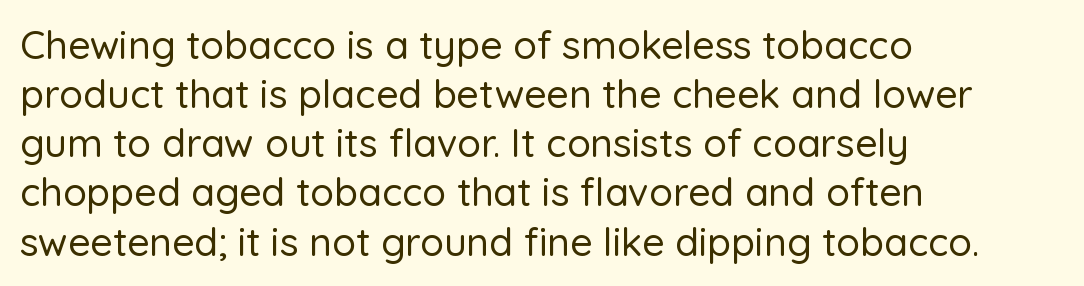
Q: Is the text italic (slanted)? A: No, it is upright.
Q: Is the typeface a serif or a sans-serif typeface? A: Sans-serif.
Q: Is the text underlined? A: No.
Q: How is the paragraph aligned? A: Left-aligned.
Q: Is the spacing between letters normal or unusually wide? A: Normal.
Q: Is the spacing between lines tight, normal or loose? A: Normal.
Q: Width (condensed, normal, or wide)? A: Normal.
Q: Stroke contrast? A: Low.
Q: x-height? A: Medium.
Q: Monospaced? A: No.
